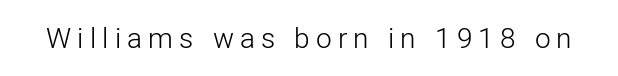
Caption: face not bold, strokes unweighted. This rendering widens character spacing well past its baseline value. The rendering uses natural spacing where letterforms have individual widths. Notice how the stems are strictly vertical — no italics here. Underlining? Definitely not there.
